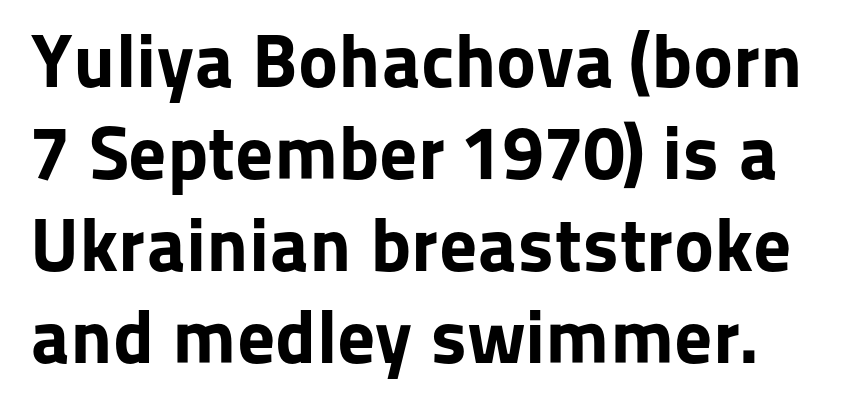
Observe the absence of serifs on each vertical stroke in this sample. The specimen omits any rule beneath the text block's lines. Spacing between characters is what you'd get straight out of the box. Tall strokes in this sample are plumb rather than angled.
